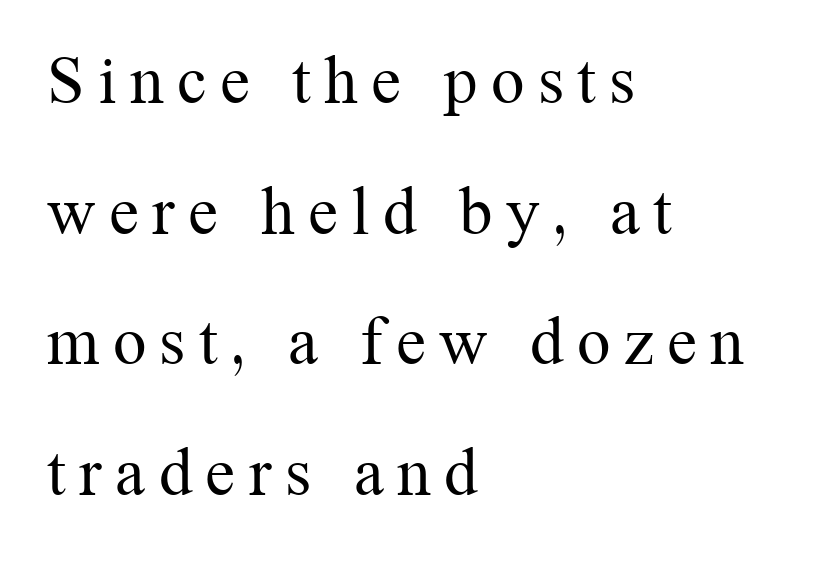
Q: Is the text bold? A: No.
Q: Is the text italic (slanted)? A: No, it is upright.
Q: Is the typeface a serif or a sans-serif typeface? A: Serif.
Q: Is the text underlined? A: No.
Q: How is the paragraph aligned? A: Left-aligned.
Q: Is the spacing between letters normal or unusually wide? A: Unusually wide.
Q: Is the spacing between lines tight, normal or loose? A: Loose.
Q: Width (condensed, normal, or wide)? A: Normal.
Q: Stroke contrast? A: Medium.
Q: x-height? A: Medium.
Q: Monospaced? A: No.
